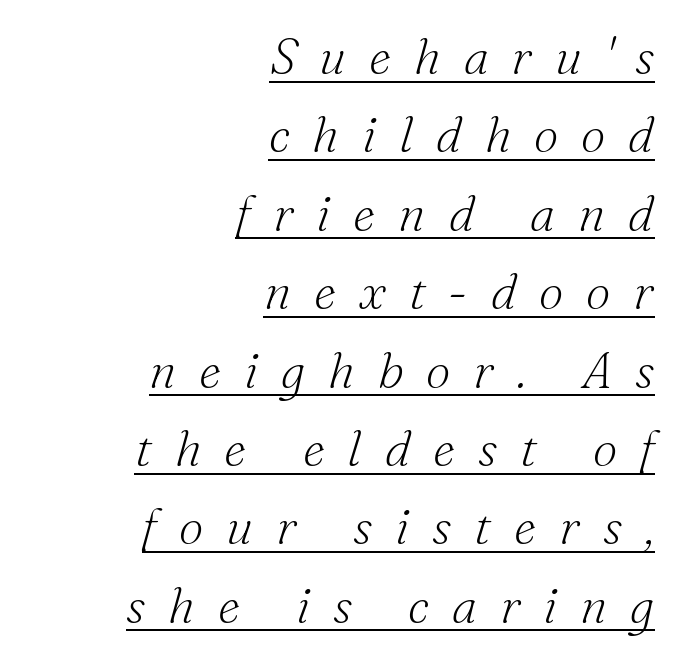
{"serif": "yes", "italic": "yes", "lean": "right", "slant_degrees": 16, "bold": "no", "weight": "light", "width": "normal", "stroke_contrast": "medium", "x_height": "small", "monospaced": "no", "underline": "yes", "align": "right", "line_spacing": "normal", "line_spacing_ratio": 1.6, "letter_spacing": "wide", "letter_spacing_em": 0.47, "glyph_px": 49}
